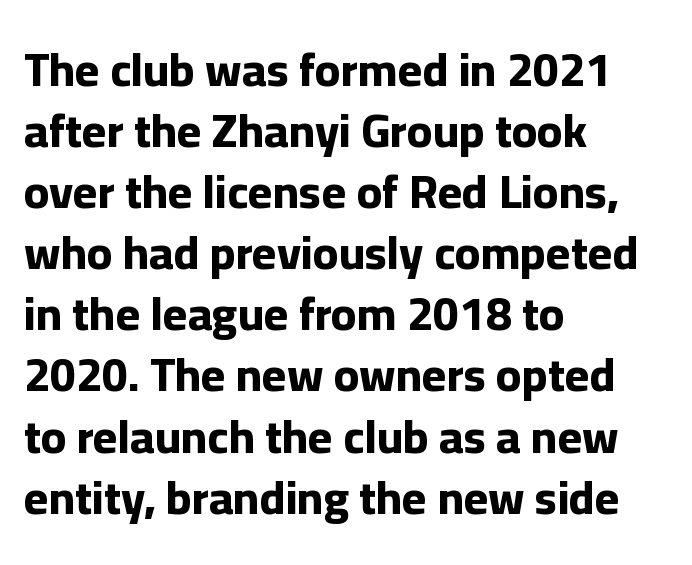
{"serif": "no", "italic": "no", "bold": "yes", "weight": "bold", "width": "normal", "stroke_contrast": "low", "x_height": "medium", "monospaced": "no", "underline": "no", "align": "left", "line_spacing": "normal", "line_spacing_ratio": 1.3, "letter_spacing": "normal", "letter_spacing_em": 0.0, "glyph_px": 47}
